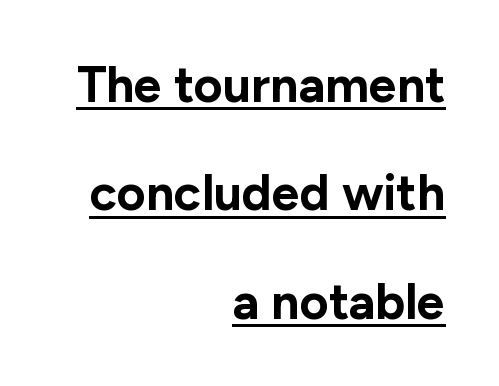
Does a line run under the words? Yes, clearly. The rendering uses a large line-height, opening up the rows. Italic: no, the glyphs are upright roman. Type style note: lacks serifs.
